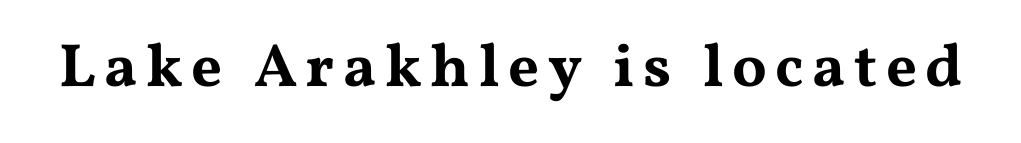
The image shows 61 px wide serif type, upright; set not underlined; medium stroke contrast and a medium x-height.
